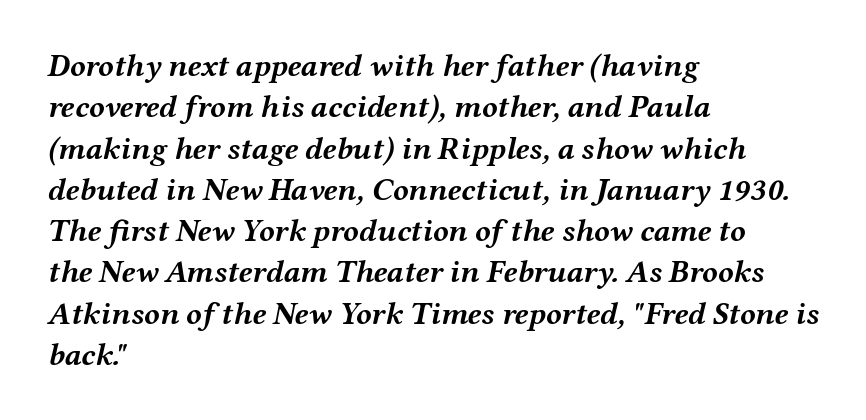
{"italic": "yes", "lean": "right", "slant_degrees": 12, "bold": "yes", "weight": "semibold", "width": "wide", "stroke_contrast": "medium", "x_height": "medium", "monospaced": "no", "underline": "no", "align": "left", "line_spacing": "normal", "line_spacing_ratio": 1.29, "letter_spacing": "normal", "letter_spacing_em": 0.0, "glyph_px": 32}
